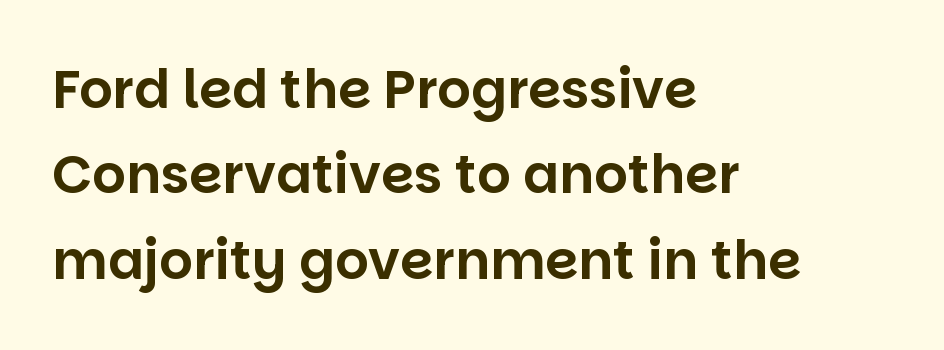
The image shows 53 px sans-serif type, upright; set left-aligned, normal line spacing (1.61x), normal letter spacing, not underlined; low stroke contrast and a large x-height.
